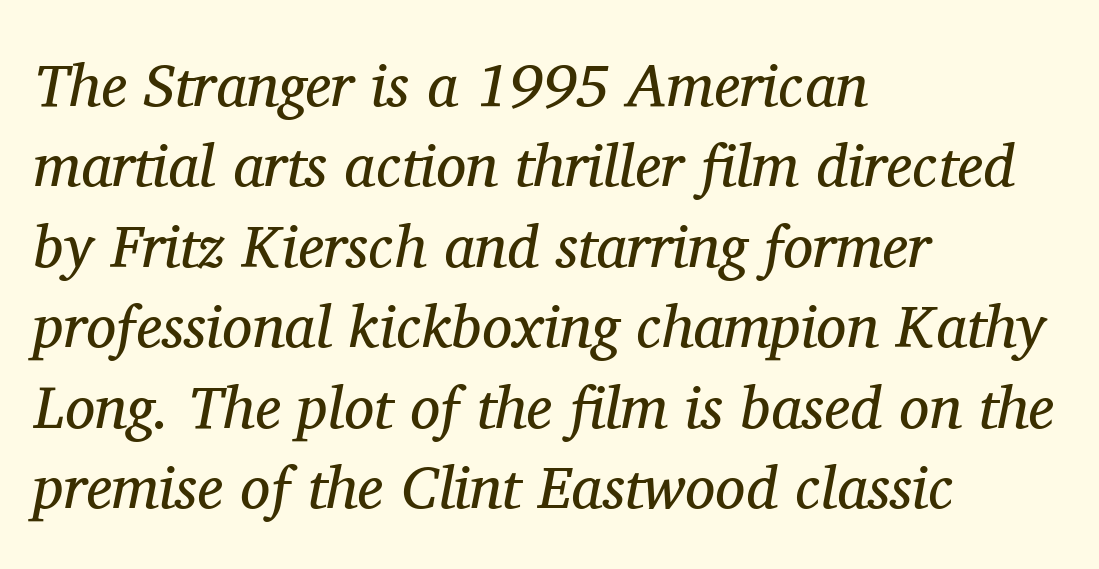
{"serif": "yes", "italic": "yes", "lean": "right", "slant_degrees": 11, "bold": "no", "weight": "regular", "width": "normal", "stroke_contrast": "medium", "x_height": "medium", "monospaced": "no", "underline": "no", "align": "left", "line_spacing": "normal", "line_spacing_ratio": 1.34, "letter_spacing": "normal", "letter_spacing_em": 0.0, "glyph_px": 60}
